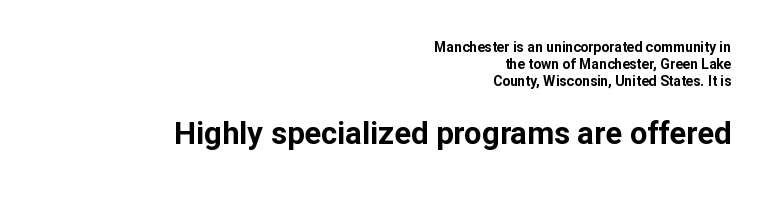
Q: Is the text bold? A: Yes.
Q: Is the text italic (slanted)? A: No, it is upright.
Q: Is the typeface a serif or a sans-serif typeface? A: Sans-serif.
Q: Is the text underlined? A: No.
Q: How is the paragraph aligned? A: Right-aligned.
Q: Is the spacing between letters normal or unusually wide? A: Normal.
Q: Which block of text is set in a larger size, the first (top) or the second (bottom)? A: The second (bottom) one.
Q: Width (condensed, normal, or wide)? A: Normal.
Q: Stroke contrast? A: Low.
Q: x-height? A: Medium.
Q: Monospaced? A: No.
